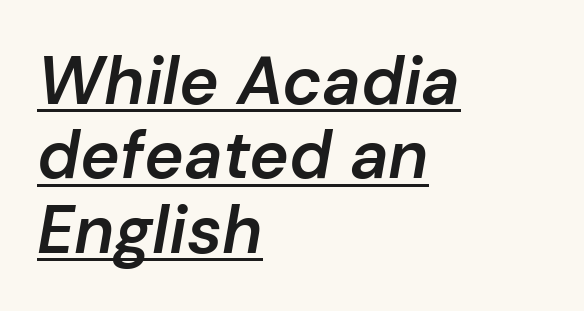
The image shows 67 px semibold type, italic (leaning right); set left-aligned, tight line spacing (1.11x), normal letter spacing, underlined; low stroke contrast and a medium x-height.
